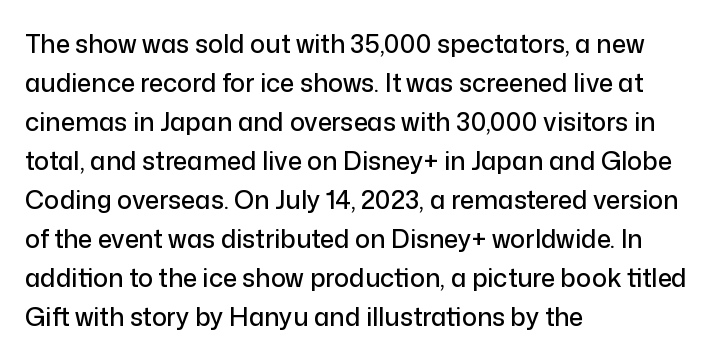
The horizontal fit of the characters is conventional and even. The passage shown stacks its lines at a standard gap. The letters stand straight up with perfectly vertical stems. Descender tails drop into unmarked territory. Is the block centered? No — it sits flush against the left margin.
